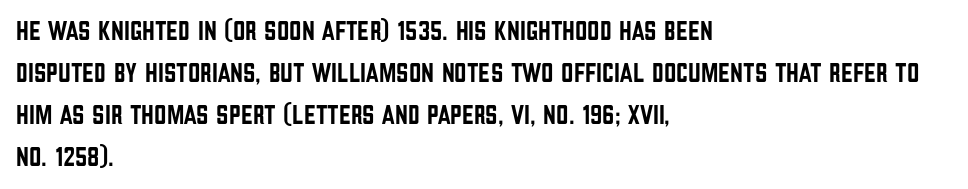
Quick note: underline off. The typesetter chose a ragged-right arrangement here. Posture: straight, roman, zero tilt. Leading: standard. Words appear dense and cohesive because spacing is normal.
